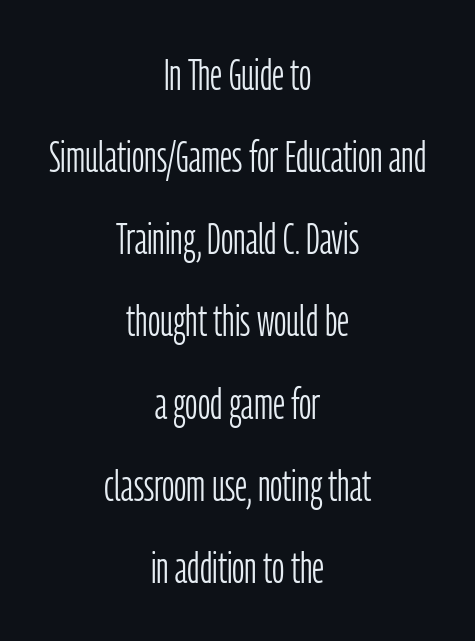
These lines are centered, leaving both edges ragged. Stroke thickness stays within the range of a standard reading face or lighter. Notice how the stems are strictly vertical — no italics here. The line-height multiplier appears high, well above default.
